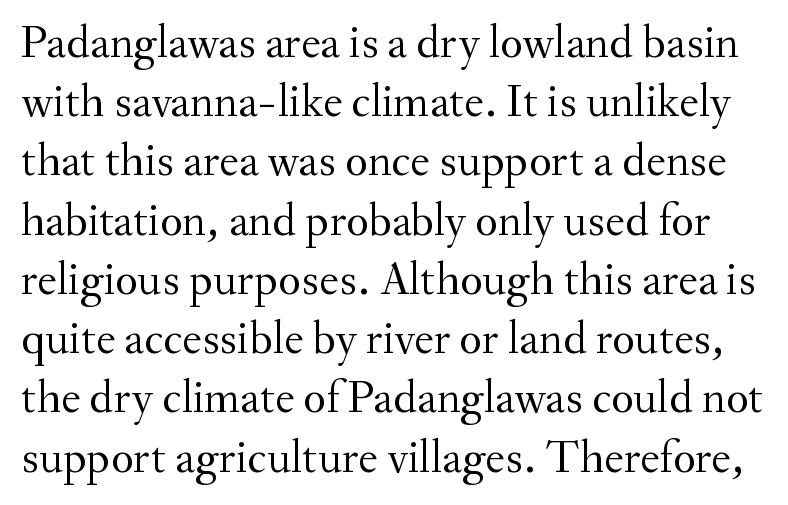
{"serif": "yes", "italic": "no", "bold": "no", "weight": "regular", "width": "normal", "stroke_contrast": "medium", "x_height": "small", "monospaced": "no", "underline": "no", "line_spacing": "normal", "line_spacing_ratio": 1.26, "letter_spacing": "normal", "letter_spacing_em": 0.0, "glyph_px": 47}
